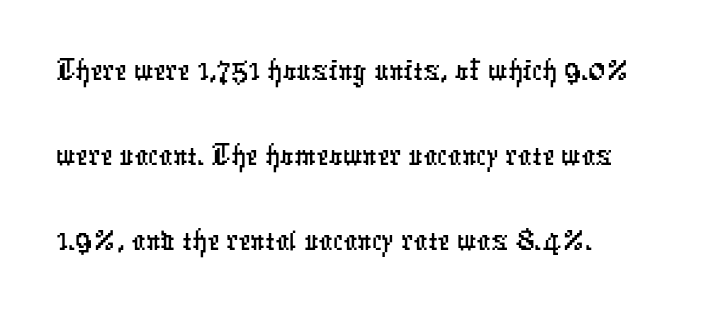
Q: Is the typeface a serif or a sans-serif typeface? A: Sans-serif.
Q: Is the text underlined? A: No.
Q: How is the paragraph aligned? A: Left-aligned.
Q: Is the spacing between letters normal or unusually wide? A: Normal.
Q: Is the spacing between lines tight, normal or loose? A: Normal.
Q: Width (condensed, normal, or wide)? A: Condensed.
Q: Stroke contrast? A: Low.
Q: x-height? A: Medium.
Q: Monospaced? A: No.
